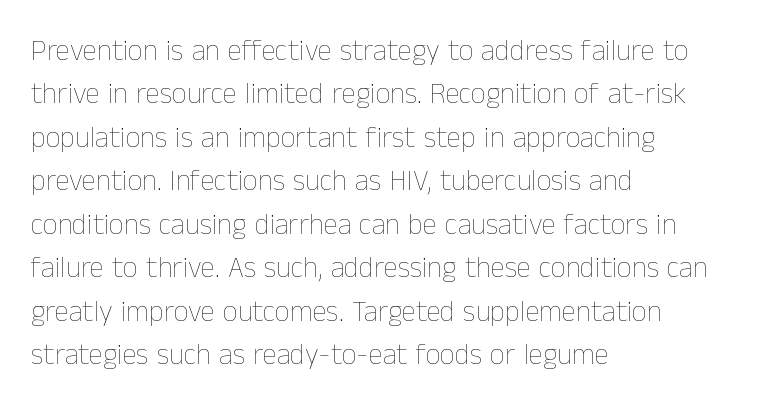
The image shows 29 px thin type, upright; set left-aligned, normal line spacing (1.5x), normal letter spacing, not underlined; low stroke contrast and a medium x-height.
